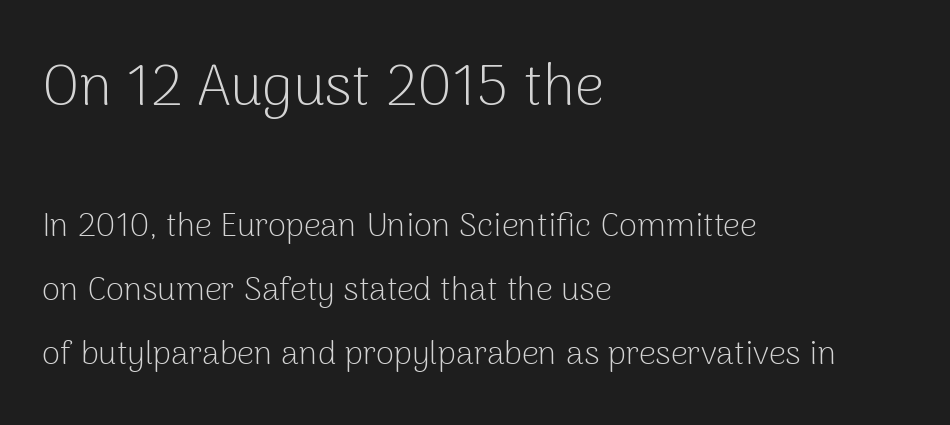
{"serif": "no", "italic": "no", "bold": "no", "weight": "light", "width": "normal", "stroke_contrast": "low", "x_height": "medium", "monospaced": "no", "underline": "no", "align": "left", "line_spacing": "loose", "line_spacing_ratio": 1.93, "letter_spacing": "normal", "letter_spacing_em": 0.0, "larger_block": "first", "size_ratio": 1.76, "glyph_px": 58}
